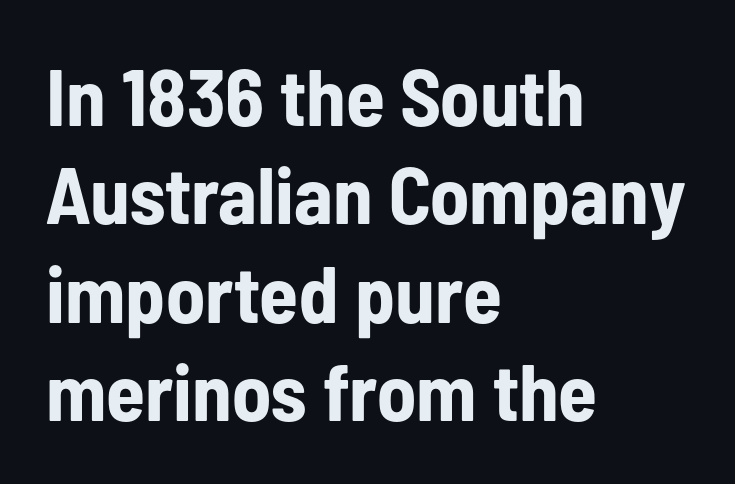
{"serif": "no", "italic": "no", "bold": "yes", "weight": "bold", "width": "condensed", "stroke_contrast": "low", "x_height": "medium", "monospaced": "no", "underline": "no", "align": "left", "line_spacing_ratio": 1.23, "letter_spacing": "normal", "letter_spacing_em": 0.0, "glyph_px": 80}
